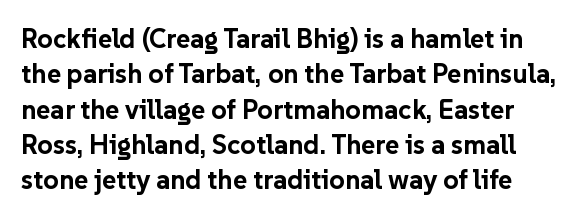
{"italic": "no", "bold": "yes", "underline": "no", "line_spacing": "normal", "line_spacing_ratio": 1.31, "letter_spacing": "normal", "letter_spacing_em": 0.0, "glyph_px": 27}
